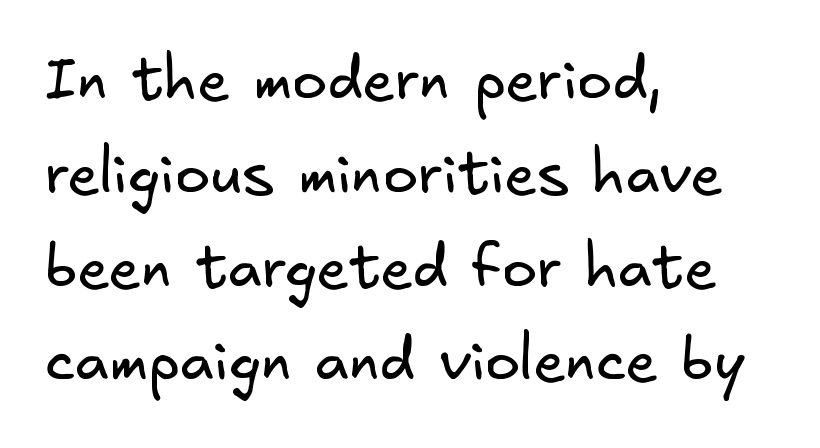
A clean baseline with only descenders dipping below it. Teacher's note: observe the even left margin — that is flush-left alignment. Ink coverage per letter is moderate at most. The vertical gap from one line to the next is medium. The type is set solid horizontally, with unmodified tracking.
